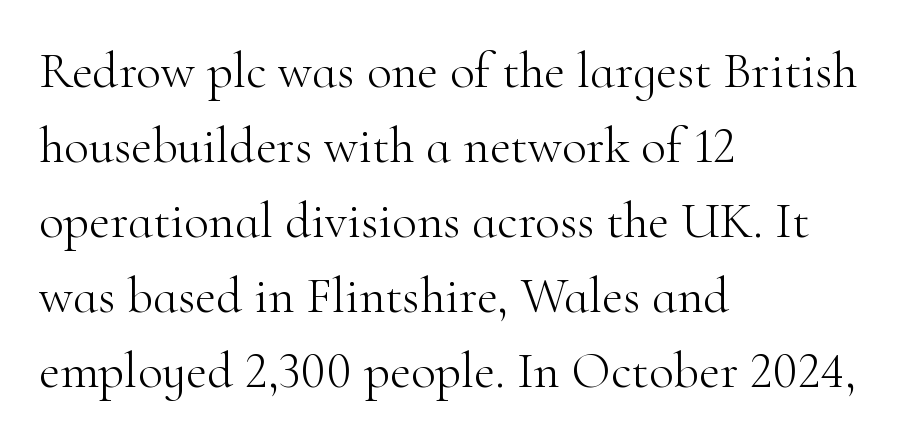
Descenders are the only things crossing below the line. The rendering shows small feet on the letterforms — a serif design. Weight: in the light-to-regular range. Caption: standard tracking, unaltered. The passage shown is typed in a proportional face where columns would drift. The lines are quadded left.
